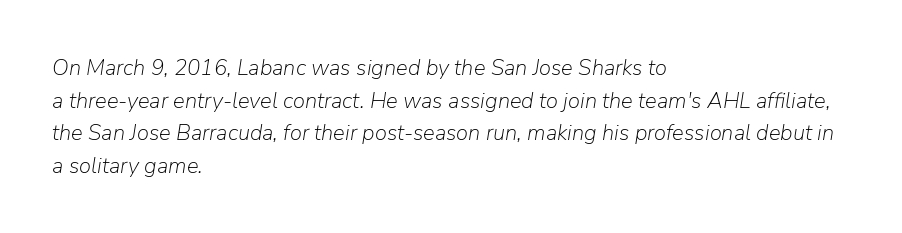
The image shows 22 px text type, italic (leaning right); set left-aligned, normal line spacing (1.48x), normal letter spacing, not underlined.
